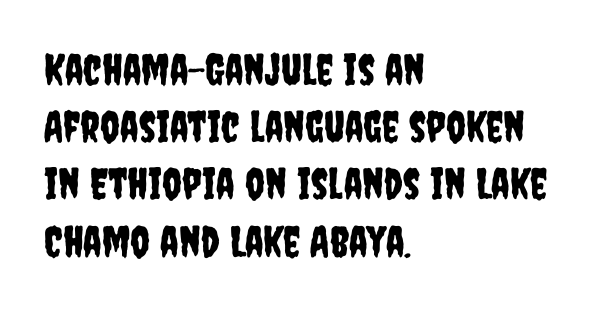
{"serif": "no", "italic": "no", "width": "condensed", "stroke_contrast": "low", "x_height": "large", "monospaced": "no", "underline": "no", "align": "left", "line_spacing": "normal", "line_spacing_ratio": 1.33, "letter_spacing": "normal", "letter_spacing_em": 0.0, "glyph_px": 43}
